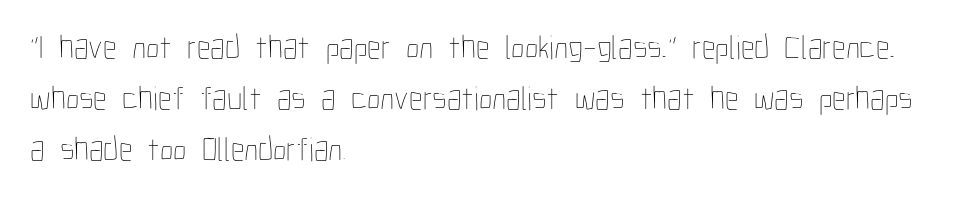
Baseline-to-baseline distance is the conventional proportion of letter height. Inter-character spacing is left at the font's built-in metrics. Caption: multi-line text, flush left, ragged right. Words float on clear page, feet unadorned. No chunkiness to these letters — they're not bold. Ascenders rise straight up at ninety degrees.
